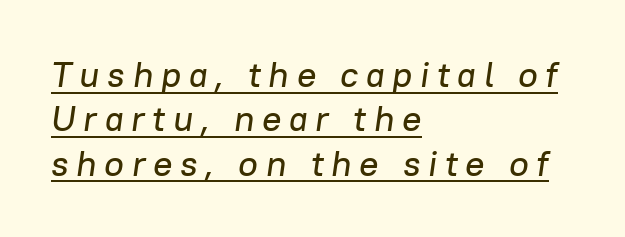
Q: Is the text italic (slanted)? A: Yes, it leans right by about 8 degrees.
Q: Is the text underlined? A: Yes.
Q: How is the paragraph aligned? A: Left-aligned.
Q: Is the spacing between letters normal or unusually wide? A: Unusually wide.
Q: Width (condensed, normal, or wide)? A: Normal.
Q: Stroke contrast? A: Low.
Q: x-height? A: Medium.
Q: Monospaced? A: No.
